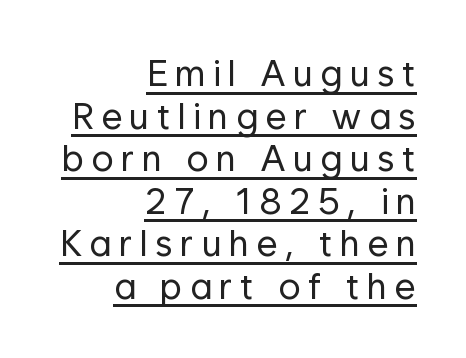
Q: Is the text bold? A: No.
Q: Is the text italic (slanted)? A: No, it is upright.
Q: Is the typeface a serif or a sans-serif typeface? A: Sans-serif.
Q: Is the text underlined? A: Yes.
Q: How is the paragraph aligned? A: Right-aligned.
Q: Is the spacing between letters normal or unusually wide? A: Unusually wide.
Q: Is the spacing between lines tight, normal or loose? A: Tight.
Q: Width (condensed, normal, or wide)? A: Normal.
Q: Stroke contrast? A: Low.
Q: x-height? A: Medium.
Q: Monospaced? A: No.
